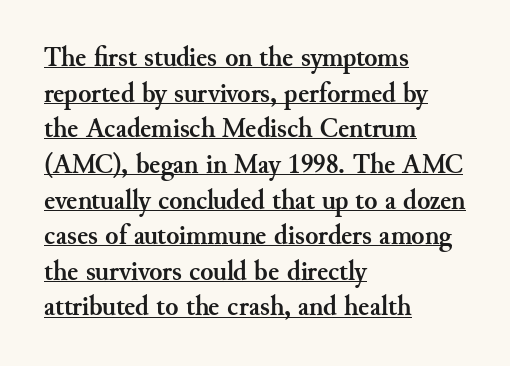
The image shows 27 px bold type, upright; set left-aligned, normal line spacing (1.32x), normal letter spacing, underlined.
